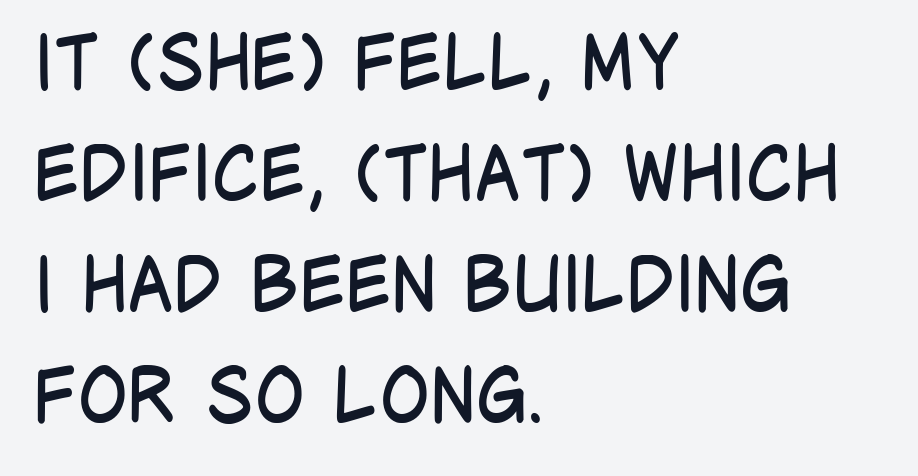
Q: Is the text bold? A: No.
Q: Is the text italic (slanted)? A: No, it is upright.
Q: Is the typeface a serif or a sans-serif typeface? A: Sans-serif.
Q: Is the text underlined? A: No.
Q: How is the paragraph aligned? A: Left-aligned.
Q: Is the spacing between letters normal or unusually wide? A: Normal.
Q: Is the spacing between lines tight, normal or loose? A: Normal.
Q: Width (condensed, normal, or wide)? A: Condensed.
Q: Stroke contrast? A: Low.
Q: x-height? A: Large.
Q: Monospaced? A: No.
